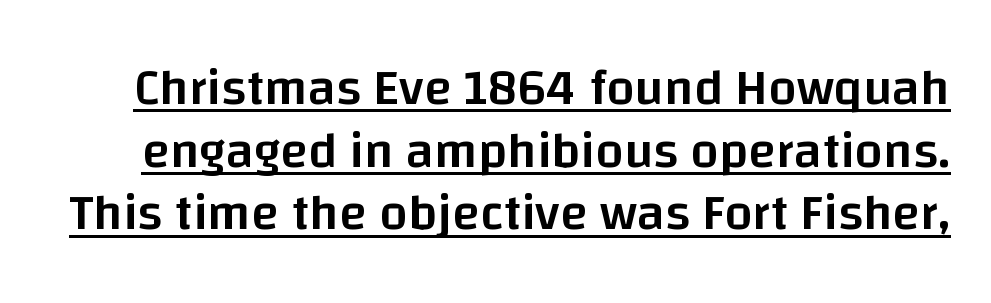
You could not count columns in this text — the font is proportionally spaced. Every character sits straight up, as roman type does. Compared with undecorated copy, this sample adds a rule below the words. Each glyph is drawn with semibold strokes, heavier than normal yet not fully bold. There is no visible air inserted between adjacent glyphs.
